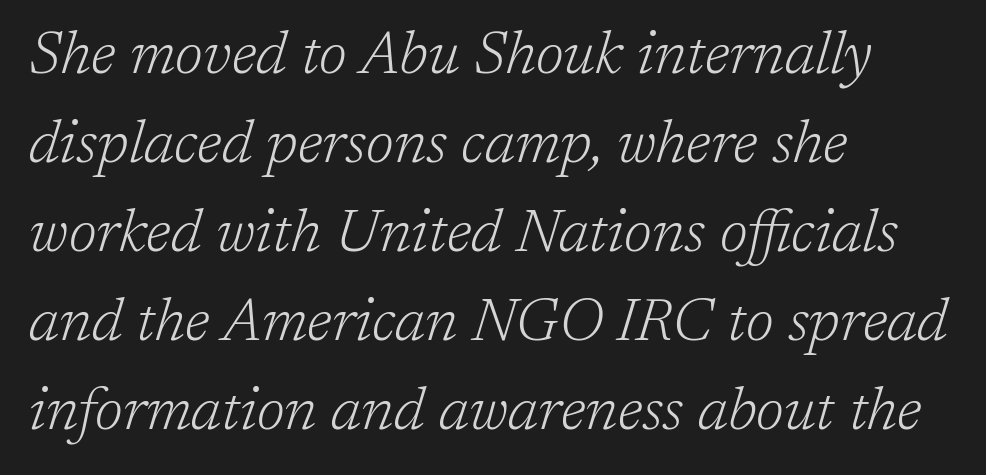
Q: Is the text bold? A: No.
Q: Is the text italic (slanted)? A: Yes, it leans right by about 17 degrees.
Q: Is the typeface a serif or a sans-serif typeface? A: Serif.
Q: Is the text underlined? A: No.
Q: How is the paragraph aligned? A: Left-aligned.
Q: Is the spacing between letters normal or unusually wide? A: Normal.
Q: Is the spacing between lines tight, normal or loose? A: Normal.
Q: Width (condensed, normal, or wide)? A: Normal.
Q: Stroke contrast? A: Low.
Q: x-height? A: Medium.
Q: Monospaced? A: No.
